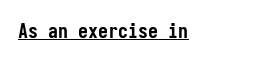
{"italic": "no", "bold": "yes", "underline": "yes", "letter_spacing": "normal", "letter_spacing_em": 0.0, "glyph_px": 20}
